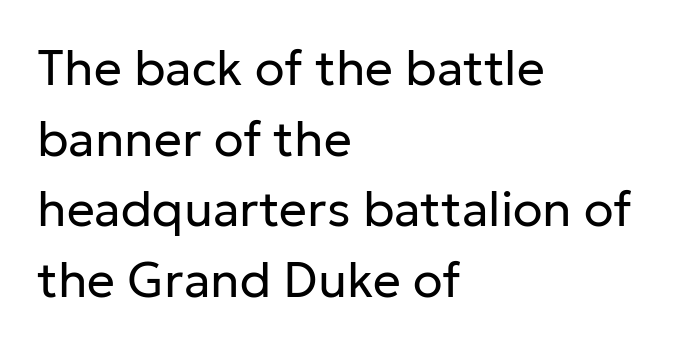
The image shows 49 px regular-weight sans-serif type, upright; set left-aligned, normal line spacing (1.44x), normal letter spacing, not underlined; low stroke contrast and a medium x-height.
